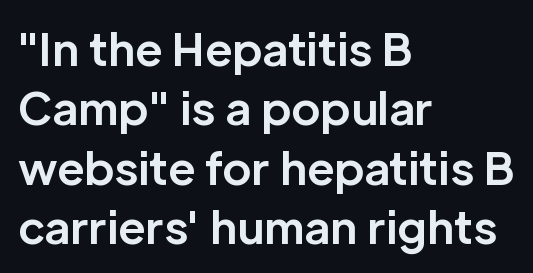
Q: Is the text bold? A: Yes.
Q: Is the text italic (slanted)? A: No, it is upright.
Q: Is the typeface a serif or a sans-serif typeface? A: Sans-serif.
Q: Is the text underlined? A: No.
Q: How is the paragraph aligned? A: Left-aligned.
Q: Is the spacing between letters normal or unusually wide? A: Normal.
Q: Is the spacing between lines tight, normal or loose? A: Normal.
Q: Width (condensed, normal, or wide)? A: Normal.
Q: Stroke contrast? A: Low.
Q: x-height? A: Medium.
Q: Monospaced? A: No.
